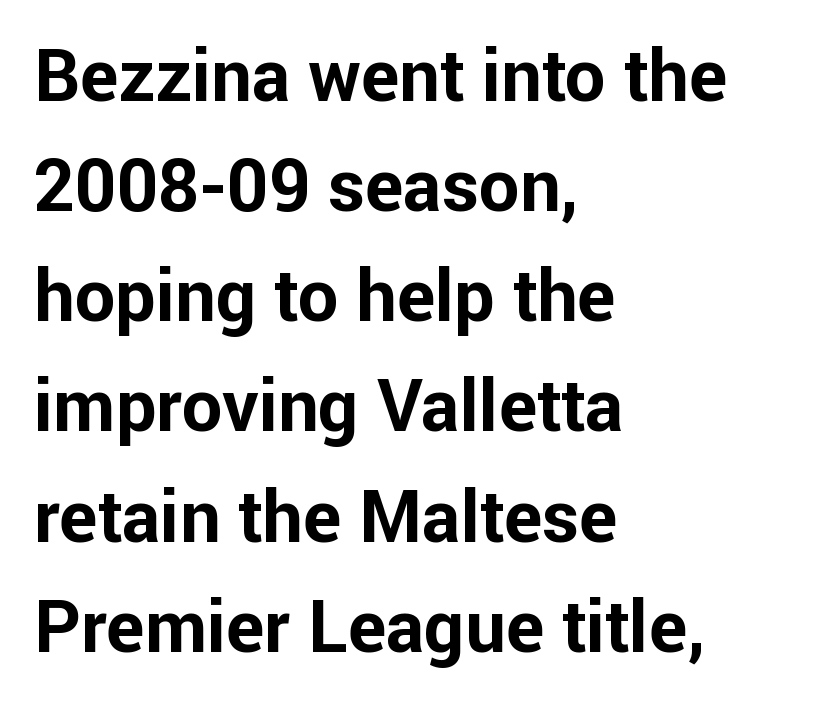
{"serif": "no", "italic": "no", "bold": "yes", "weight": "bold", "width": "normal", "stroke_contrast": "low", "x_height": "medium", "monospaced": "no", "underline": "no", "align": "left", "line_spacing": "normal", "line_spacing_ratio": 1.53, "letter_spacing": "normal", "letter_spacing_em": 0.0, "glyph_px": 72}
